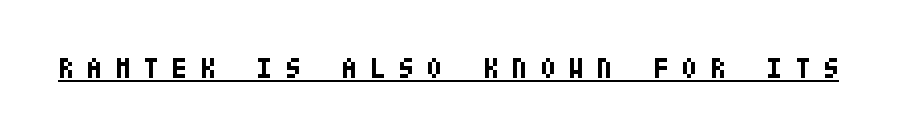
{"serif": "no", "italic": "no", "bold": "yes", "weight": "bold", "width": "condensed", "stroke_contrast": "low", "x_height": "large", "underline": "yes", "letter_spacing": "wide", "letter_spacing_em": 0.43, "glyph_px": 29}
